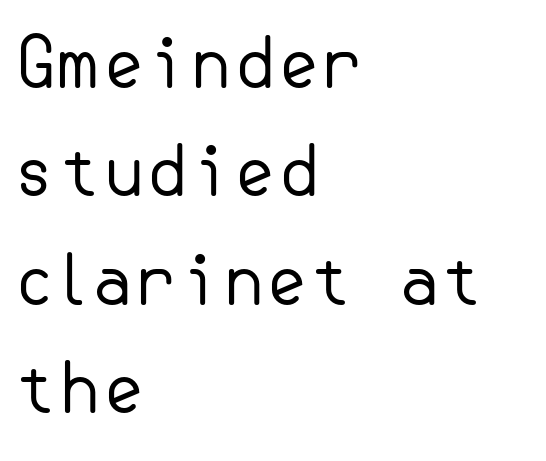
Q: Is the text bold? A: No.
Q: Is the text italic (slanted)? A: No, it is upright.
Q: Is the typeface a serif or a sans-serif typeface? A: Sans-serif.
Q: Is the text underlined? A: No.
Q: How is the paragraph aligned? A: Left-aligned.
Q: Is the spacing between letters normal or unusually wide? A: Normal.
Q: Is the spacing between lines tight, normal or loose? A: Normal.
Q: Width (condensed, normal, or wide)? A: Normal.
Q: Stroke contrast? A: Low.
Q: x-height? A: Small.
